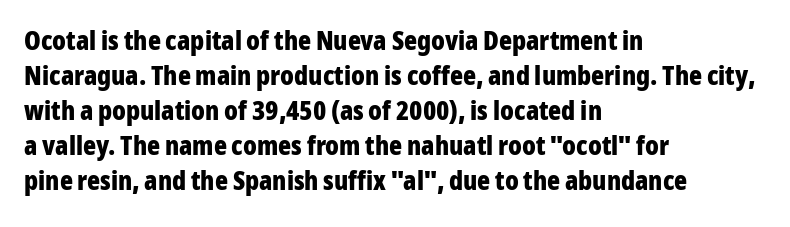
Q: Is the text bold? A: Yes.
Q: Is the text italic (slanted)? A: No, it is upright.
Q: Is the text underlined? A: No.
Q: How is the paragraph aligned? A: Left-aligned.
Q: Is the spacing between letters normal or unusually wide? A: Normal.
Q: Is the spacing between lines tight, normal or loose? A: Normal.
